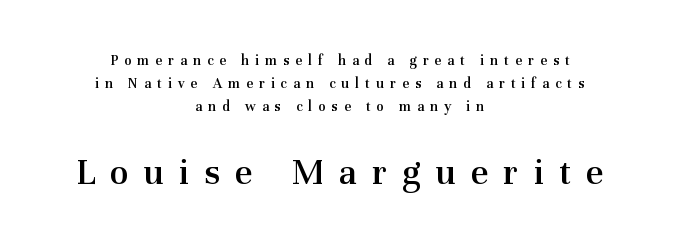
The image shows 38 px semibold serif type, upright; set centered, normal line spacing (1.53x), unusually wide letter spacing (+0.4 em), not underlined; the second (bottom) block is 2.53x larger; medium stroke contrast and a medium x-height.
